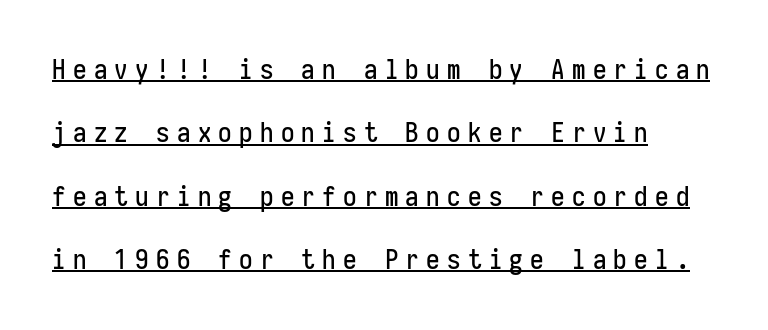
The image shows 27 px text type, upright; set left-aligned, loose line spacing (2.35x), unusually wide letter spacing (+0.27 em), underlined.
